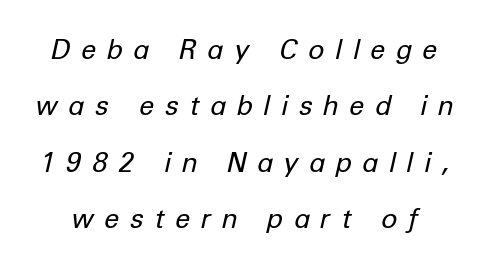
Words float on clear page, feet unadorned. Stroke mass is kept to a normal reading level or below. The lettering tilts uniformly, giving the passage an italic look. Whoever set this chose breathing room over compactness in the vertical rhythm. The gaps between neighbouring characters are conspicuously large.
